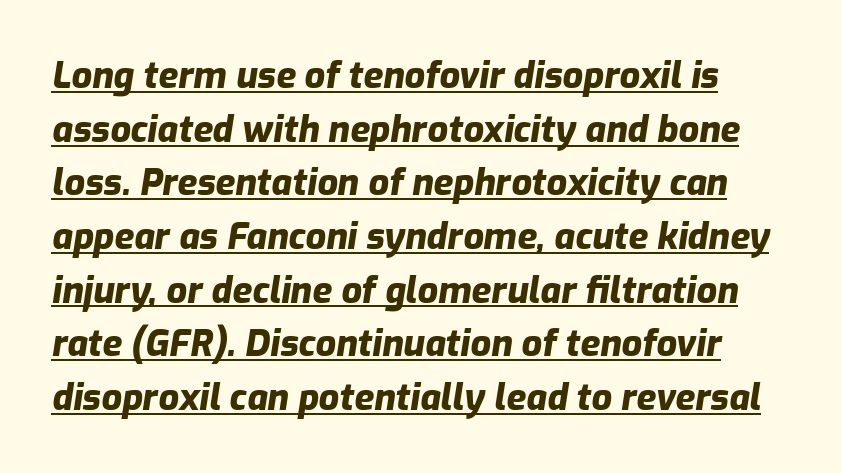
The image shows 36 px heavy type, italic (leaning right); set normal line spacing (1.49x), normal letter spacing, underlined; low stroke contrast and a medium x-height.
